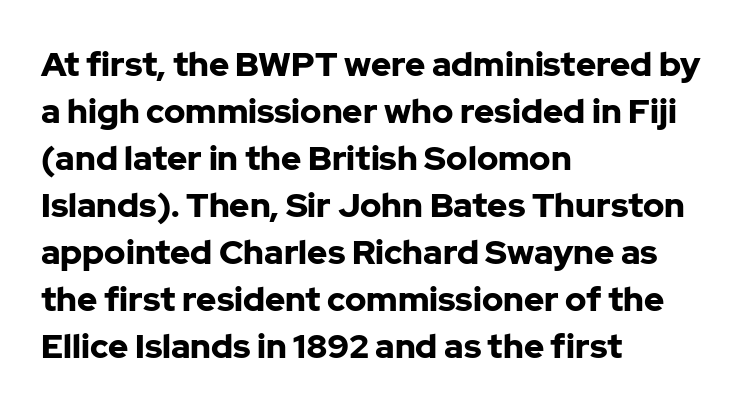
The image shows 34 px bold sans-serif type, upright; set left-aligned, normal line spacing (1.38x), normal letter spacing, not underlined; low stroke contrast and a medium x-height.
